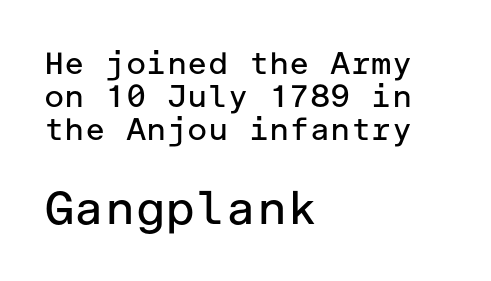
The image shows 46 px regular-weight sans-serif type, upright; set left-aligned, tight line spacing (1.07x), normal letter spacing, not underlined; the second (bottom) block is 1.48x larger; low stroke contrast and a medium x-height.
